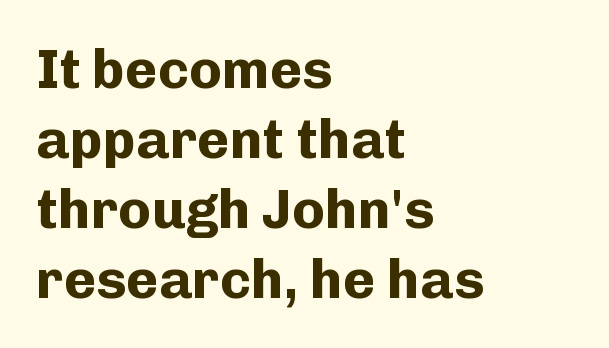
{"serif": "no", "italic": "no", "bold": "yes", "weight": "bold", "width": "normal", "stroke_contrast": "low", "x_height": "medium", "monospaced": "no", "underline": "no", "align": "left", "line_spacing": "normal", "line_spacing_ratio": 1.27, "letter_spacing": "normal", "letter_spacing_em": 0.0, "glyph_px": 55}
